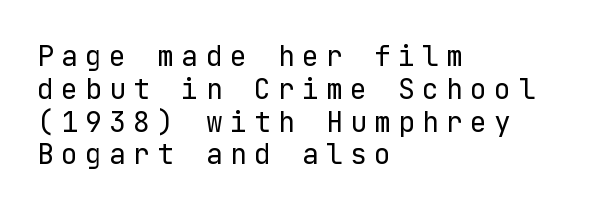
The image shows 28 px regular-weight sans-serif type, upright; set left-aligned, line spacing 1.17x, unusually wide letter spacing (+0.26 em), not underlined; low stroke contrast and a medium x-height.
